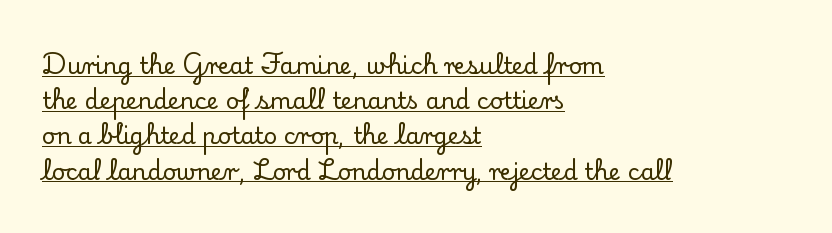
The image shows 23 px text type, upright; set left-aligned, normal line spacing (1.53x), normal letter spacing, underlined.
